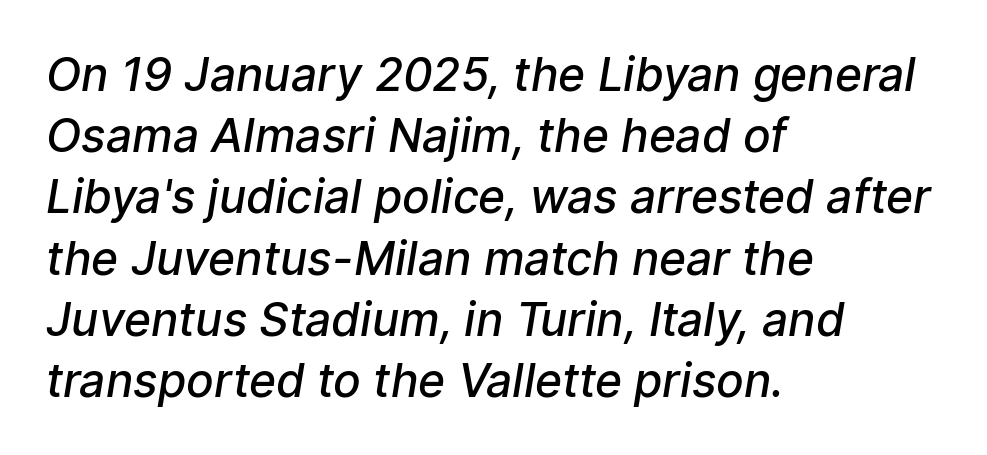
Q: Is the text bold? A: Semi-bold.
Q: Is the typeface a serif or a sans-serif typeface? A: Sans-serif.
Q: Is the text underlined? A: No.
Q: How is the paragraph aligned? A: Left-aligned.
Q: Is the spacing between letters normal or unusually wide? A: Normal.
Q: Is the spacing between lines tight, normal or loose? A: Normal.
Q: Width (condensed, normal, or wide)? A: Normal.
Q: Stroke contrast? A: Low.
Q: x-height? A: Medium.
Q: Monospaced? A: No.
